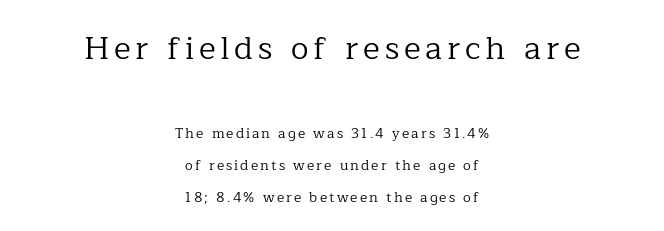
The typeface has the unassuming heft of standard copy or less. Bare-footed words on every line. Note the varied advance widths — an 'i' is clearly narrower than an 'm'. The initial chunk of copy outweighs the following chunk in type size. The passage shown stacks its lines with a broad gap. The text was rendered using a seriffed face with decorative stroke endings.
